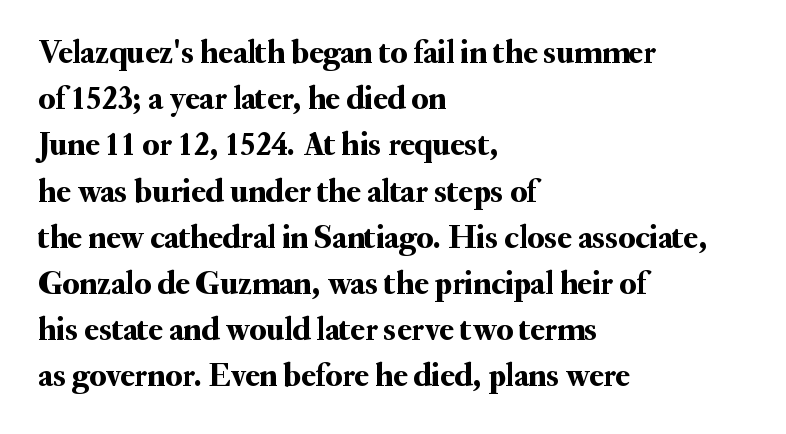
The image shows 33 px serif type, upright; set left-aligned, normal line spacing (1.4x), normal letter spacing, not underlined; medium stroke contrast and a small x-height.
